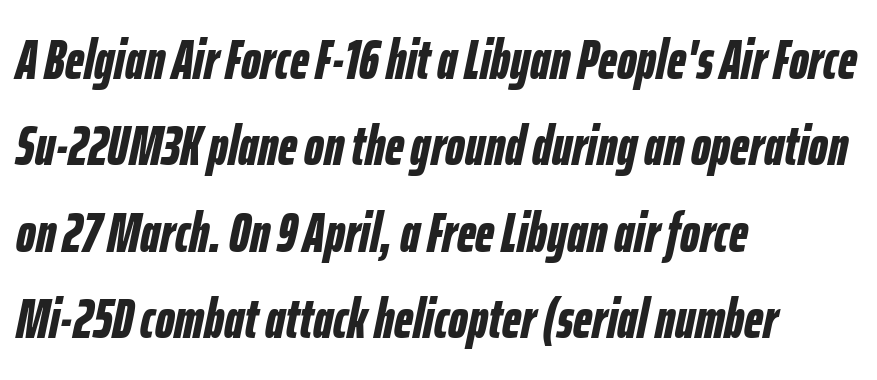
Q: Is the text bold? A: Yes.
Q: Is the text italic (slanted)? A: Yes, it leans right by about 12 degrees.
Q: Is the text underlined? A: No.
Q: How is the paragraph aligned? A: Left-aligned.
Q: Is the spacing between letters normal or unusually wide? A: Normal.
Q: Is the spacing between lines tight, normal or loose? A: Normal.
Q: Width (condensed, normal, or wide)? A: Condensed.
Q: Stroke contrast? A: Low.
Q: x-height? A: Medium.
Q: Monospaced? A: No.
